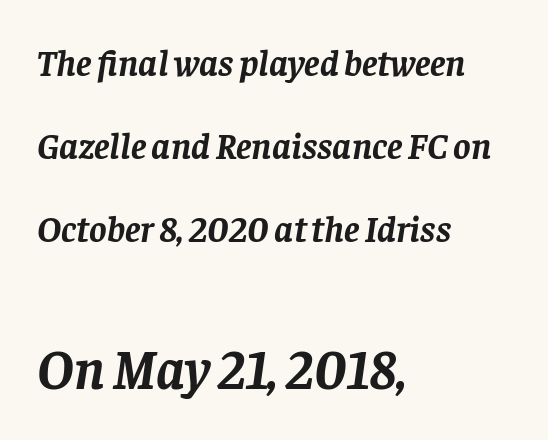
The image shows 56 px semibold serif type, italic (leaning right); set left-aligned, loose line spacing (2.24x), normal letter spacing, not underlined; the second (bottom) block is 1.51x larger; low stroke contrast and a large x-height.
